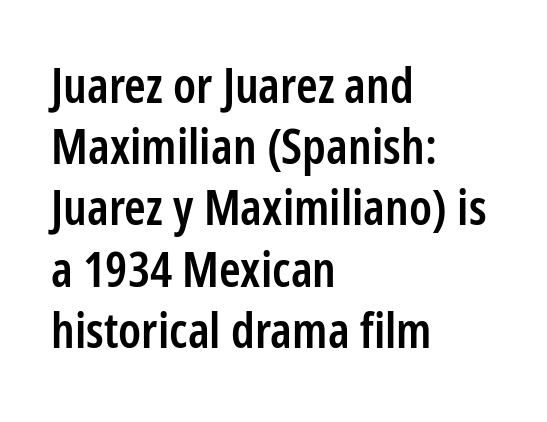
A typesetter would call this leading conventional body-copy spacing. Set as a demibold, roughly 600 on the weight scale. Observe the ordinary spacing: letters are neighbours, not strangers. This sample uses an upright cut, with every glyph sitting square on the baseline.
